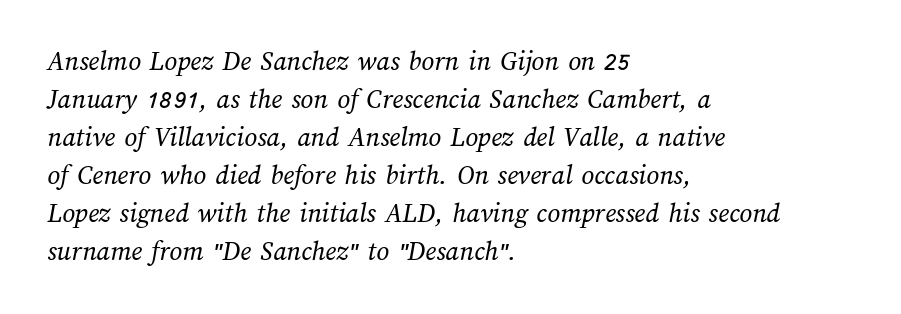
The image shows 28 px regular-weight type; set left-aligned, normal line spacing (1.36x), normal letter spacing, not underlined; medium stroke contrast and a medium x-height.
